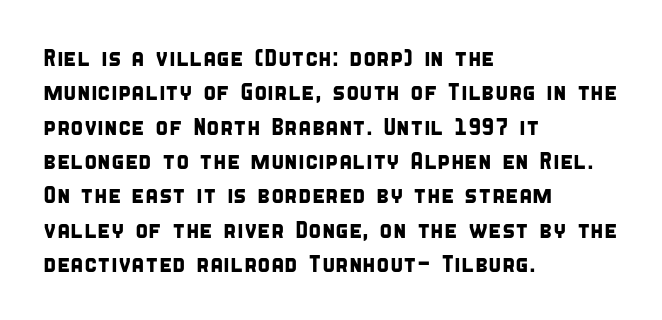
The image shows 24 px text type; set left-aligned, normal line spacing (1.43x), normal letter spacing, not underlined.
